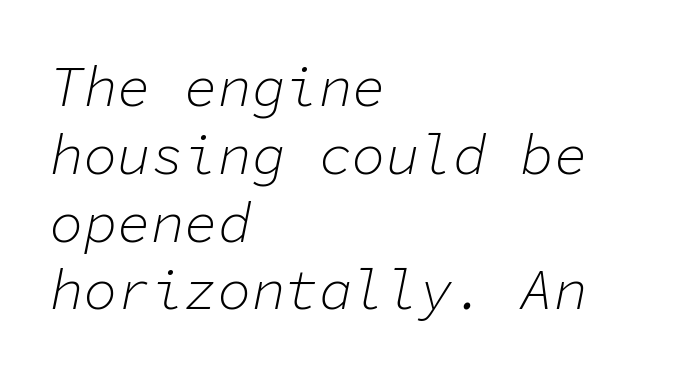
{"italic": "yes", "lean": "right", "slant_degrees": 11, "bold": "no", "weight": "light", "width": "normal", "stroke_contrast": "low", "x_height": "medium", "monospaced": "yes", "underline": "no", "align": "left", "line_spacing_ratio": 1.21, "letter_spacing": "normal", "letter_spacing_em": 0.0, "glyph_px": 56}
